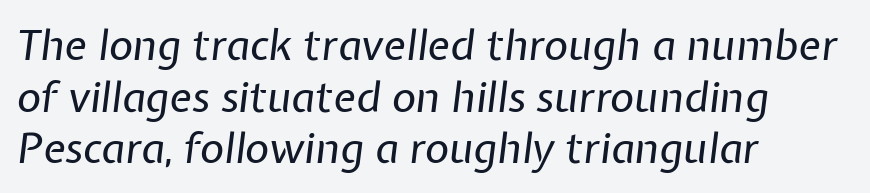
The image shows 42 px regular-weight type, italic (leaning right); set left-aligned, line spacing 1.23x, normal letter spacing, not underlined; low stroke contrast and a medium x-height.
